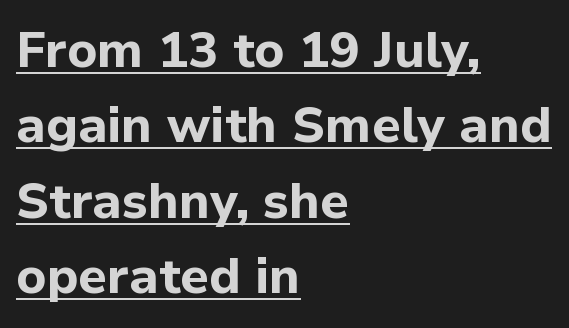
Q: Is the text bold? A: Yes.
Q: Is the text italic (slanted)? A: No, it is upright.
Q: Is the typeface a serif or a sans-serif typeface? A: Sans-serif.
Q: Is the text underlined? A: Yes.
Q: How is the paragraph aligned? A: Left-aligned.
Q: Is the spacing between letters normal or unusually wide? A: Normal.
Q: Is the spacing between lines tight, normal or loose? A: Normal.
Q: Width (condensed, normal, or wide)? A: Normal.
Q: Stroke contrast? A: Low.
Q: x-height? A: Medium.
Q: Monospaced? A: No.
